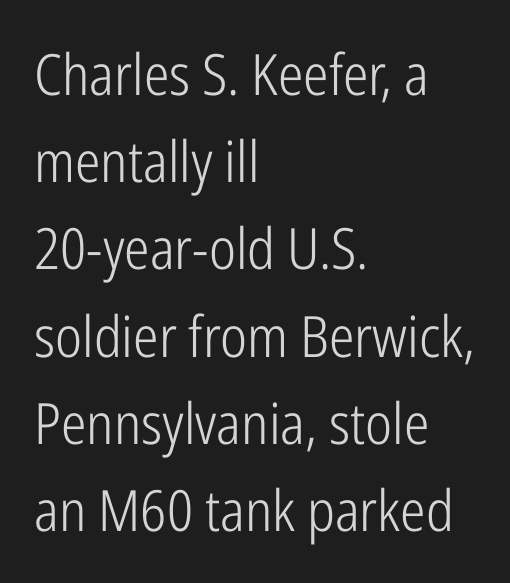
{"serif": "no", "italic": "no", "bold": "no", "weight": "light", "width": "condensed", "stroke_contrast": "low", "x_height": "medium", "monospaced": "no", "underline": "no", "align": "left", "line_spacing": "normal", "line_spacing_ratio": 1.53, "letter_spacing": "normal", "letter_spacing_em": 0.0, "glyph_px": 57}
